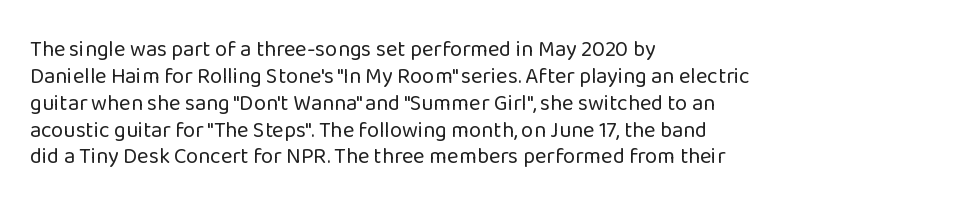
{"italic": "no", "bold": "no", "underline": "no", "align": "left", "line_spacing_ratio": 1.22, "letter_spacing": "normal", "letter_spacing_em": 0.0, "glyph_px": 22}
